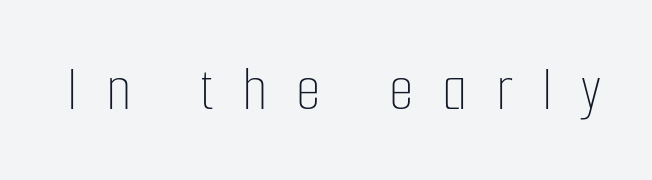
{"italic": "no", "bold": "no", "weight": "thin", "width": "condensed", "stroke_contrast": "low", "x_height": "medium", "monospaced": "no", "underline": "no", "letter_spacing": "wide", "letter_spacing_em": 0.45, "glyph_px": 64}
